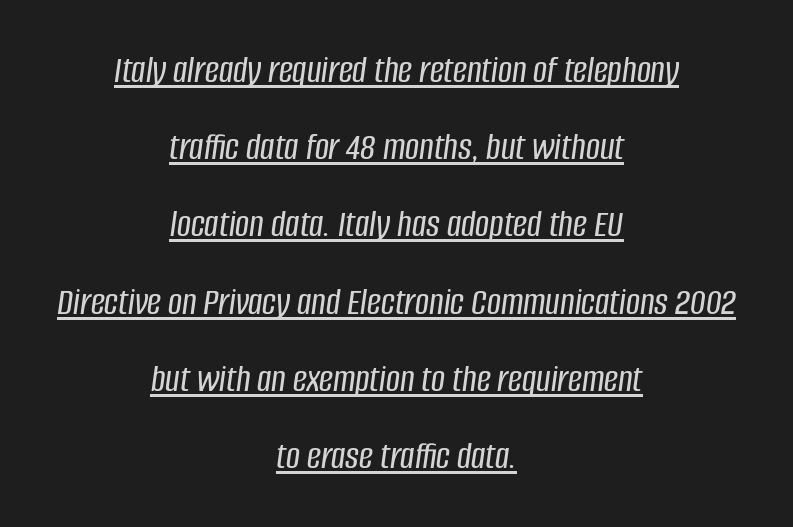
{"italic": "yes", "lean": "right", "slant_degrees": 8, "width": "condensed", "stroke_contrast": "low", "x_height": "large", "monospaced": "no", "underline": "yes", "align": "center", "line_spacing": "loose", "line_spacing_ratio": 1.98, "letter_spacing": "normal", "letter_spacing_em": 0.0, "glyph_px": 39}
